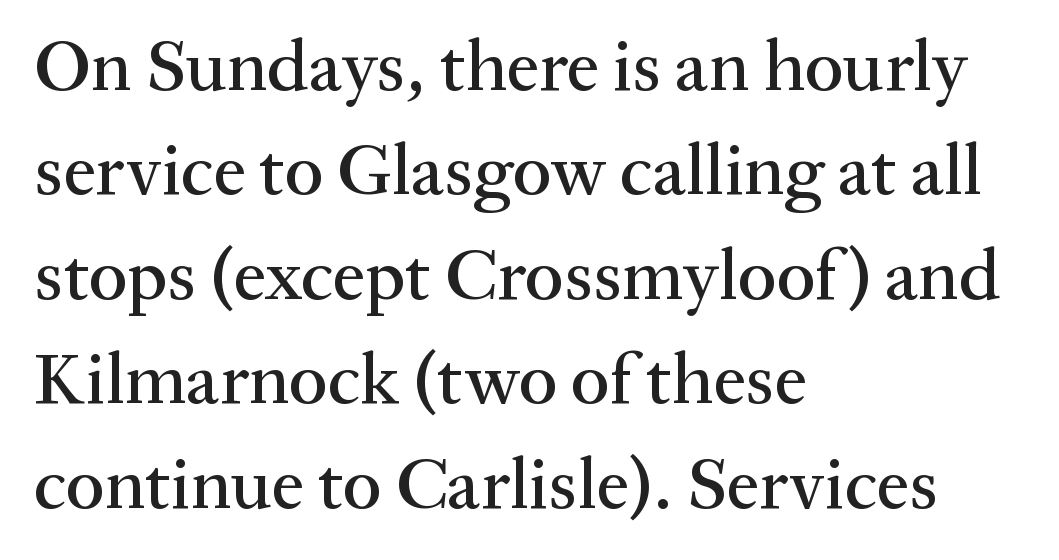
{"serif": "yes", "italic": "no", "width": "normal", "stroke_contrast": "medium", "x_height": "medium", "monospaced": "no", "underline": "no", "align": "left", "line_spacing": "normal", "line_spacing_ratio": 1.43, "letter_spacing": "normal", "letter_spacing_em": 0.0, "glyph_px": 73}
